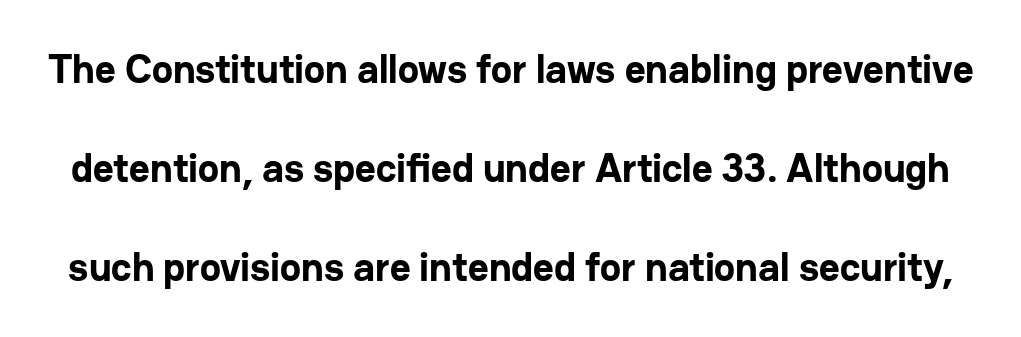
The image shows 40 px bold sans-serif type, upright; set loose line spacing (2.48x), normal letter spacing, not underlined; low stroke contrast and a medium x-height.
